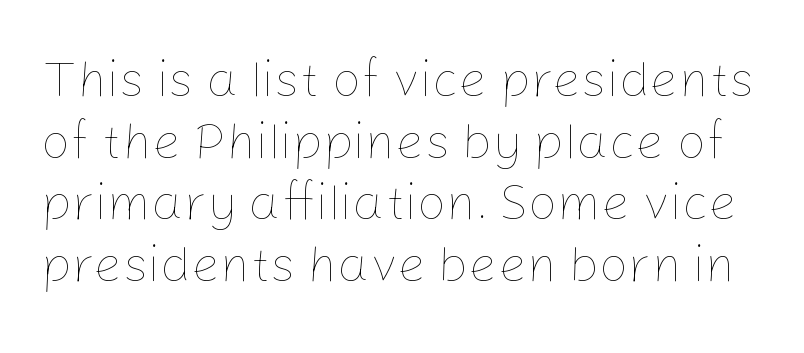
The image shows 51 px thin type, upright; set line spacing 1.21x, normal letter spacing, not underlined; low stroke contrast and a medium x-height.
